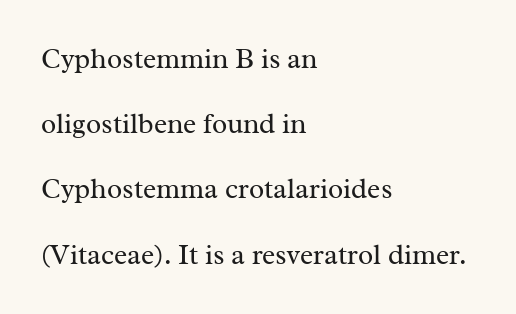
Q: Is the text bold? A: No.
Q: Is the text italic (slanted)? A: No, it is upright.
Q: Is the typeface a serif or a sans-serif typeface? A: Serif.
Q: Is the text underlined? A: No.
Q: How is the paragraph aligned? A: Left-aligned.
Q: Is the spacing between letters normal or unusually wide? A: Normal.
Q: Is the spacing between lines tight, normal or loose? A: Loose.
Q: Width (condensed, normal, or wide)? A: Normal.
Q: Stroke contrast? A: Medium.
Q: x-height? A: Medium.
Q: Monospaced? A: No.
